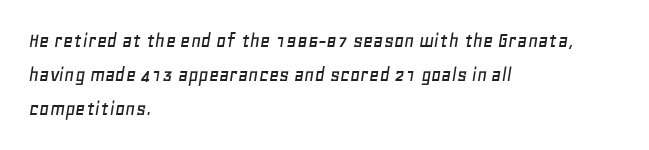
The image shows 22 px text type, italic (leaning right); set left-aligned, normal line spacing (1.55x), normal letter spacing, not underlined.
